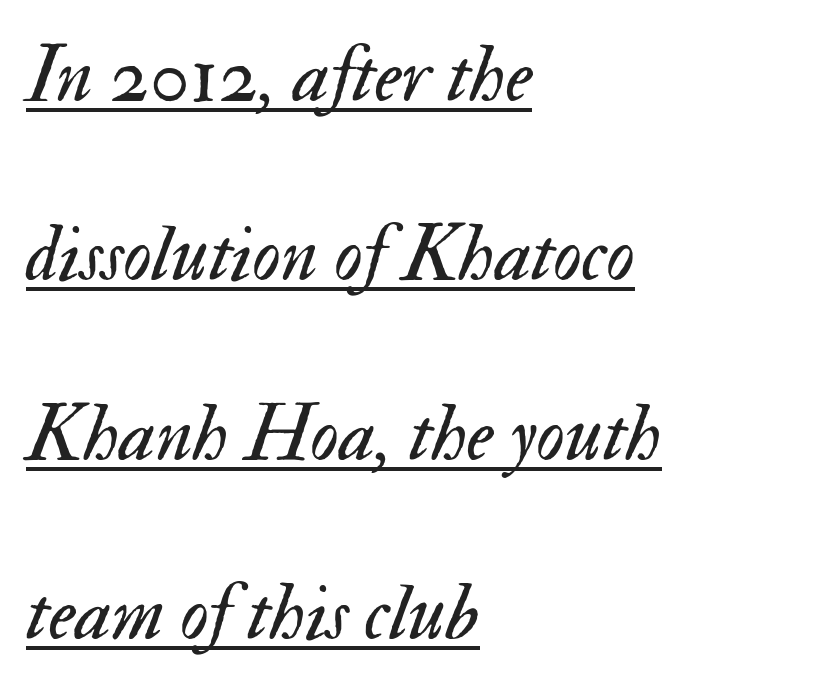
{"italic": "yes", "lean": "right", "slant_degrees": 17, "bold": "no", "weight": "regular", "width": "normal", "stroke_contrast": "medium", "x_height": "small", "monospaced": "no", "underline": "yes", "align": "left", "line_spacing": "loose", "line_spacing_ratio": 2.27, "letter_spacing": "normal", "letter_spacing_em": 0.0, "glyph_px": 79}
